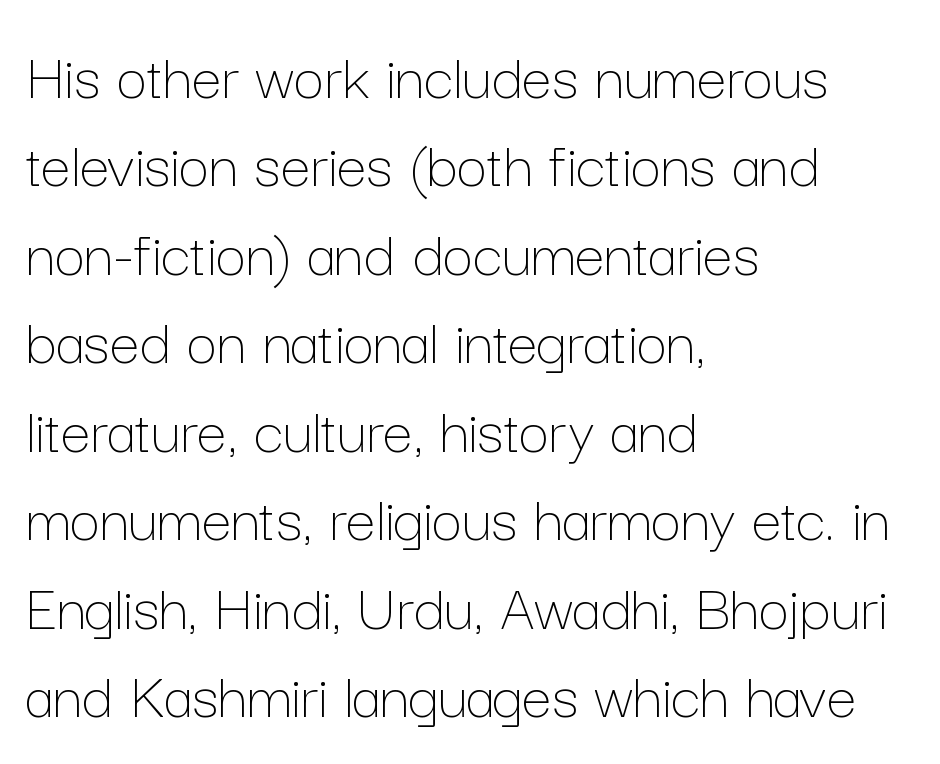
The image shows 67 px thin type, upright; set left-aligned, normal line spacing (1.32x), normal letter spacing, not underlined; low stroke contrast and a medium x-height.
